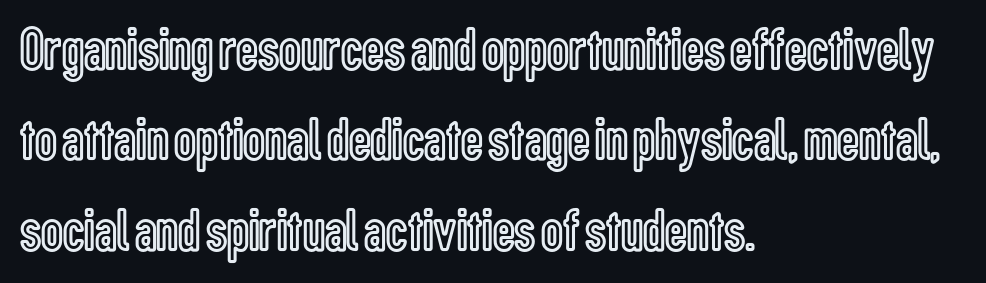
{"italic": "no", "width": "condensed", "x_height": "medium", "monospaced": "no", "underline": "no", "align": "left", "line_spacing": "normal", "line_spacing_ratio": 1.48, "letter_spacing": "normal", "letter_spacing_em": 0.0, "glyph_px": 61}
